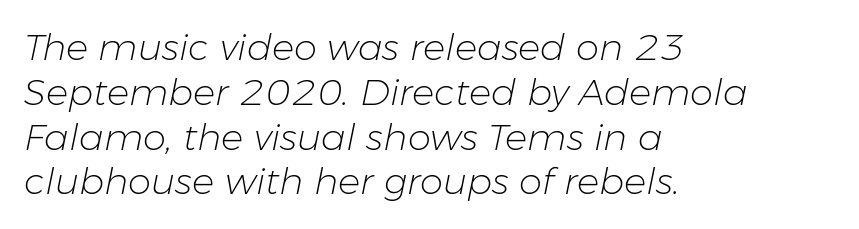
Q: Is the text bold? A: No.
Q: Is the text italic (slanted)? A: Yes, it leans right by about 11 degrees.
Q: Is the text underlined? A: No.
Q: How is the paragraph aligned? A: Left-aligned.
Q: Is the spacing between letters normal or unusually wide? A: Normal.
Q: Width (condensed, normal, or wide)? A: Normal.
Q: Stroke contrast? A: Low.
Q: x-height? A: Medium.
Q: Monospaced? A: No.
